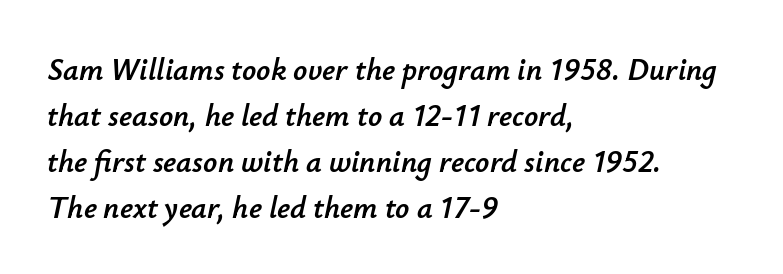
The image shows 31 px text type, italic (leaning right); set left-aligned, normal line spacing (1.48x), normal letter spacing, not underlined; low stroke contrast and a small x-height.
